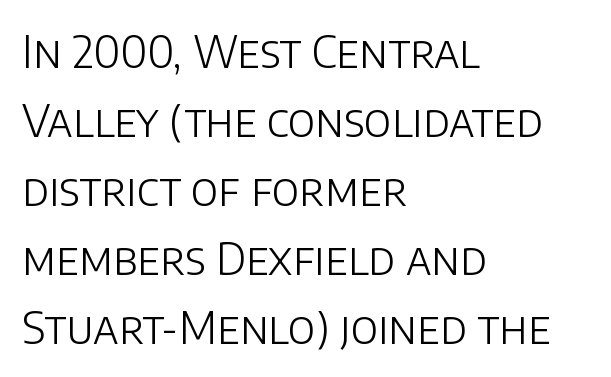
The image shows 44 px light sans-serif type, upright; set left-aligned, normal line spacing (1.57x), normal letter spacing, not underlined; low stroke contrast and a large x-height.
